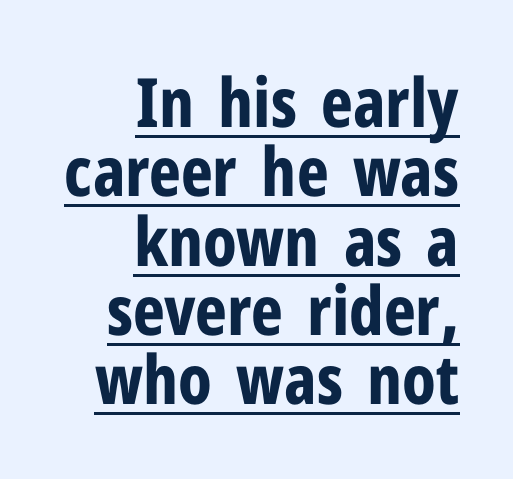
A student would call this right alignment; a typographer would say flush right, rag left. You could not count columns in this text — the font is proportionally spaced. A typesetter would label this face a sans. Every word sits above its own underline. A dark, heavy texture on the line: the type is bold. The lines are packed closely together with very little leading.
